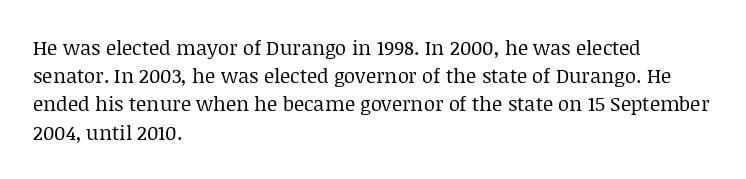
The image shows 20 px text type, upright; set left-aligned, normal line spacing (1.41x), normal letter spacing, not underlined.
